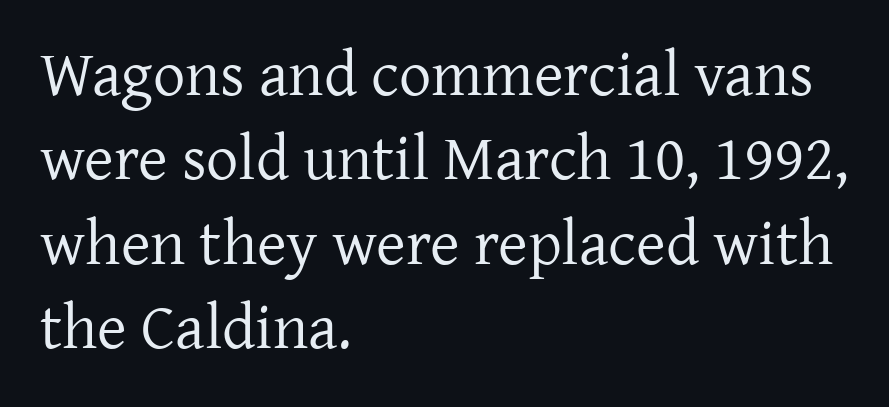
Underlining? Definitely not there. The line texture is even and compact thanks to regular tracking. Serifs: yes, visible at the terminals of the letterforms. These lines are rendered in a variable-pitch font. Notice how the stems are strictly vertical — no italics here.
